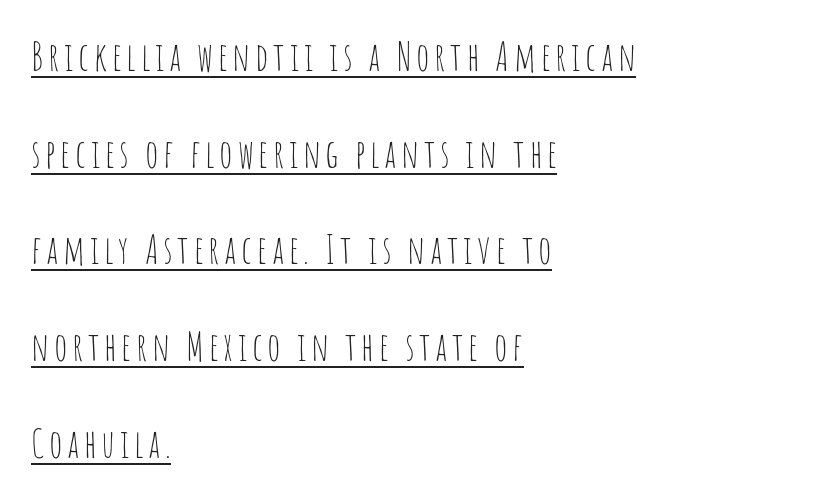
The image shows 39 px thin, condensed sans-serif type, upright; set left-aligned, loose line spacing (2.48x), underlined; low stroke contrast and a large x-height.
